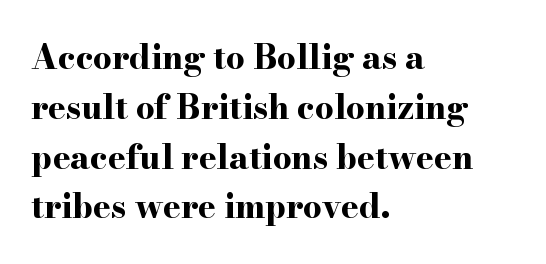
Q: Is the text bold? A: Yes.
Q: Is the text italic (slanted)? A: No, it is upright.
Q: Is the typeface a serif or a sans-serif typeface? A: Serif.
Q: Is the text underlined? A: No.
Q: How is the paragraph aligned? A: Left-aligned.
Q: Is the spacing between letters normal or unusually wide? A: Normal.
Q: Is the spacing between lines tight, normal or loose? A: Normal.
Q: Width (condensed, normal, or wide)? A: Wide.
Q: Stroke contrast? A: High.
Q: x-height? A: Small.
Q: Monospaced? A: No.
